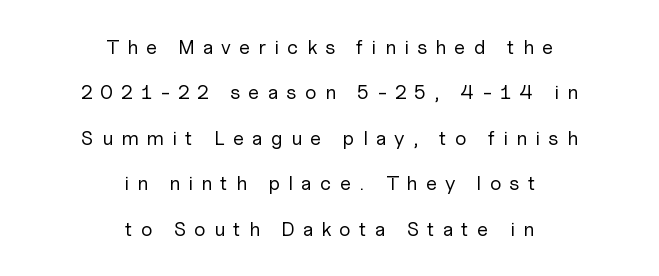
The image shows 20 px text type, upright; set centered, loose line spacing (2.27x), unusually wide letter spacing (+0.4 em), not underlined.
